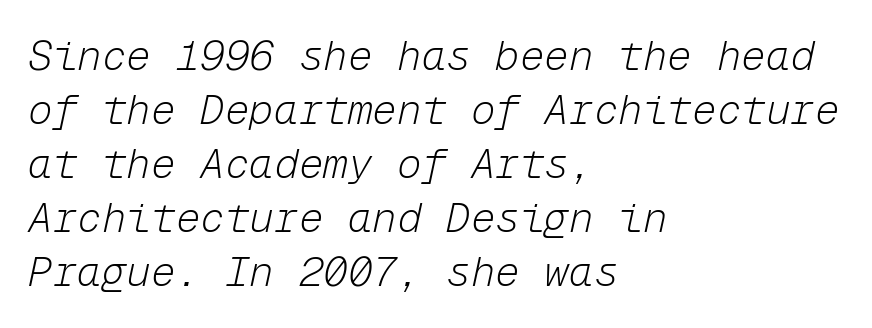
Q: Is the text bold? A: No.
Q: Is the text italic (slanted)? A: Yes, it leans right by about 12 degrees.
Q: Is the text underlined? A: No.
Q: How is the paragraph aligned? A: Left-aligned.
Q: Is the spacing between letters normal or unusually wide? A: Normal.
Q: Is the spacing between lines tight, normal or loose? A: Normal.
Q: Width (condensed, normal, or wide)? A: Normal.
Q: Stroke contrast? A: Low.
Q: x-height? A: Medium.
Q: Monospaced? A: Yes.
